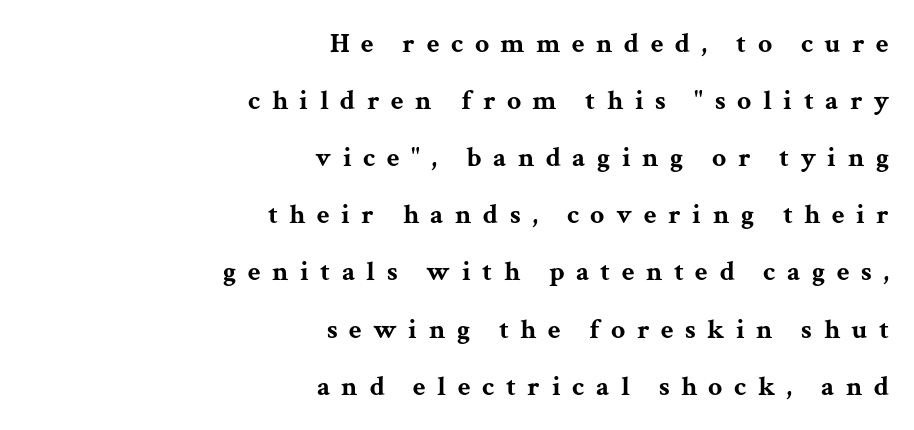
Q: Is the text bold? A: Yes.
Q: Is the text italic (slanted)? A: No, it is upright.
Q: Is the typeface a serif or a sans-serif typeface? A: Serif.
Q: Is the text underlined? A: No.
Q: How is the paragraph aligned? A: Right-aligned.
Q: Is the spacing between letters normal or unusually wide? A: Unusually wide.
Q: Is the spacing between lines tight, normal or loose? A: Loose.
Q: Width (condensed, normal, or wide)? A: Wide.
Q: Stroke contrast? A: Medium.
Q: x-height? A: Medium.
Q: Monospaced? A: No.
